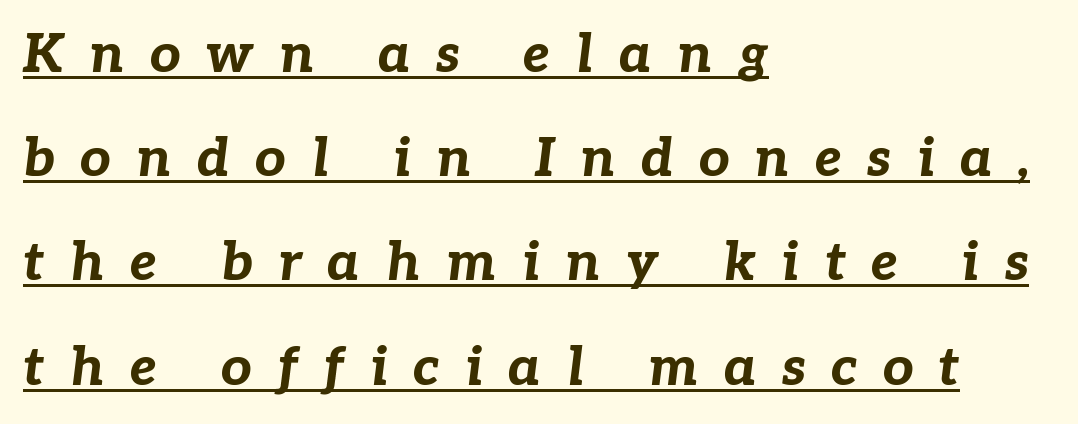
The axis of the letterforms is tilted away from vertical. These lines are rendered in a variable-pitch font. Baseline-to-baseline distance is far greater than the letter height. Caption: expanded tracking, letters set apart. Does the weight exceed regular? Yes, all the way to bold. Caption: multi-line text, flush left, ragged right.
